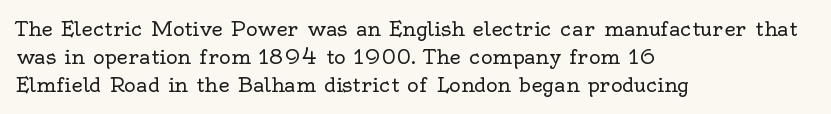
A roman cut, with each character standing at attention. Compared with a centered layout, this one pins lines to the left instead. Evenly set lines give the paragraph a standard silhouette. Heft: none added — not bold. The baseline area is clear.
